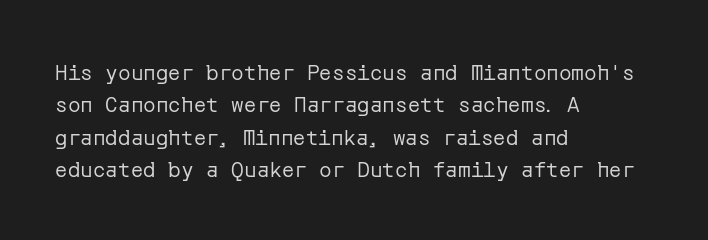
Words float on clear page, feet unadorned. Letters have the restrained weight of plain body copy at most. Horizontal alignment here is leftward, the default for most running prose. Whoever set this chose a conventional vertical rhythm. This sample uses an upright cut, with every glyph sitting square on the baseline.
